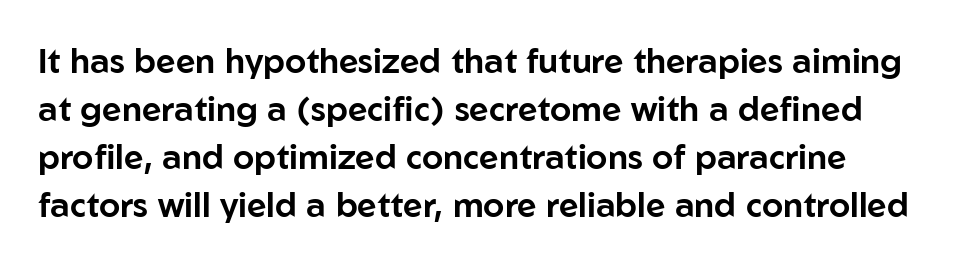
Look at the tracking — it's just the regular setting, nothing added. Notice how the stems are strictly vertical — no italics here. Note the varied advance widths — an 'i' is clearly narrower than an 'm'. Lines of text with bare space underneath. In terms of leading, this rendering sits right in the middle. Typographically, this falls in the sans-serif category.
